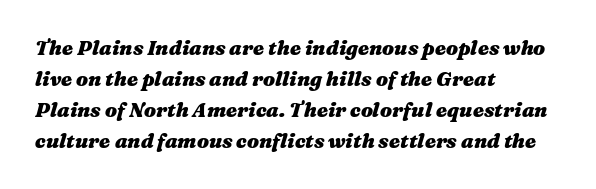
Check the space under the baseline: it is left empty. In terms of letterspacing, this is plain default setting. Alignment: flush left. You'd pick this weight for a headline — it's a proper bold. Style check: oblique. Rows of type keep a routine distance in the vertical direction.
